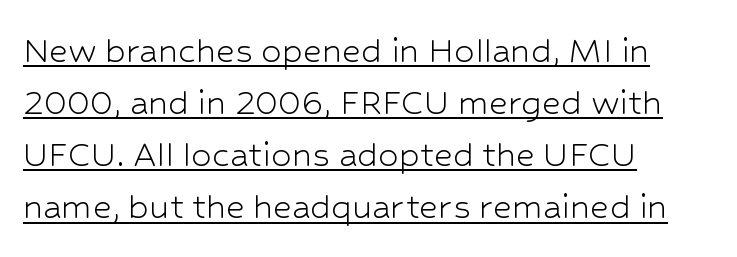
{"serif": "no", "italic": "no", "bold": "no", "weight": "light", "width": "normal", "stroke_contrast": "low", "x_height": "medium", "monospaced": "no", "underline": "yes", "align": "left", "line_spacing": "normal", "line_spacing_ratio": 1.27, "letter_spacing": "normal", "letter_spacing_em": 0.0, "glyph_px": 41}
